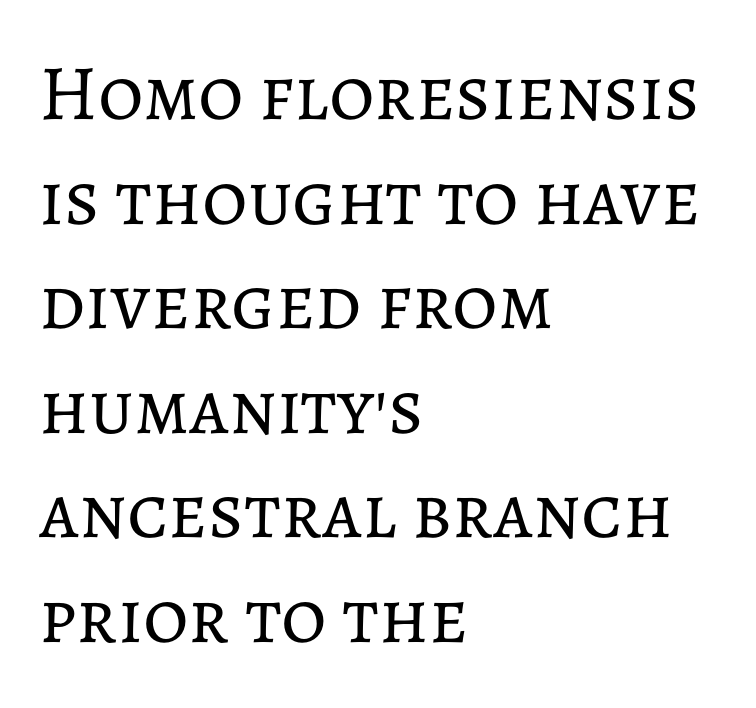
Q: Is the text bold? A: No.
Q: Is the text italic (slanted)? A: No, it is upright.
Q: Is the text underlined? A: No.
Q: How is the paragraph aligned? A: Left-aligned.
Q: Is the spacing between letters normal or unusually wide? A: Normal.
Q: Is the spacing between lines tight, normal or loose? A: Normal.
Q: Width (condensed, normal, or wide)? A: Normal.
Q: Stroke contrast? A: Low.
Q: x-height? A: Medium.
Q: Monospaced? A: No.
